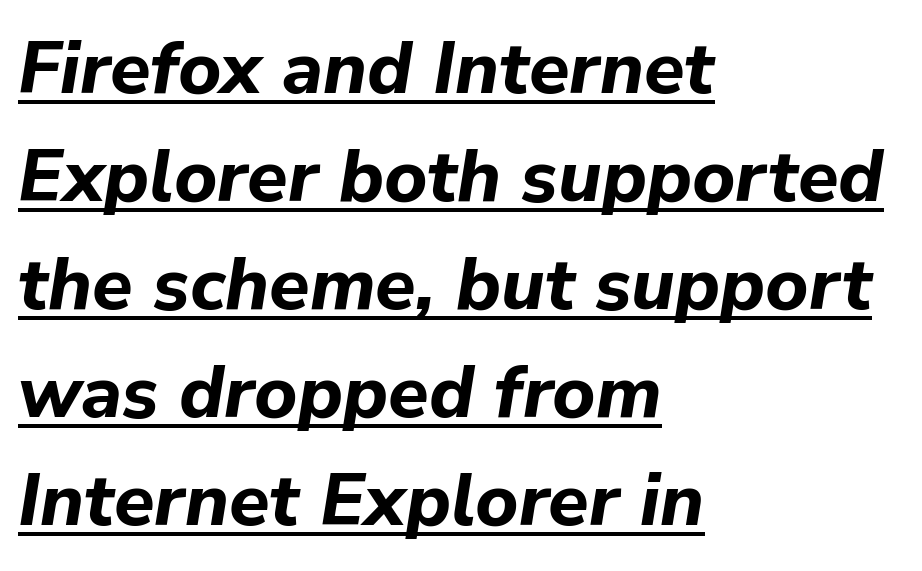
The image shows 74 px bold type, italic (leaning right); set left-aligned, normal line spacing (1.46x), normal letter spacing, underlined; low stroke contrast and a medium x-height.
